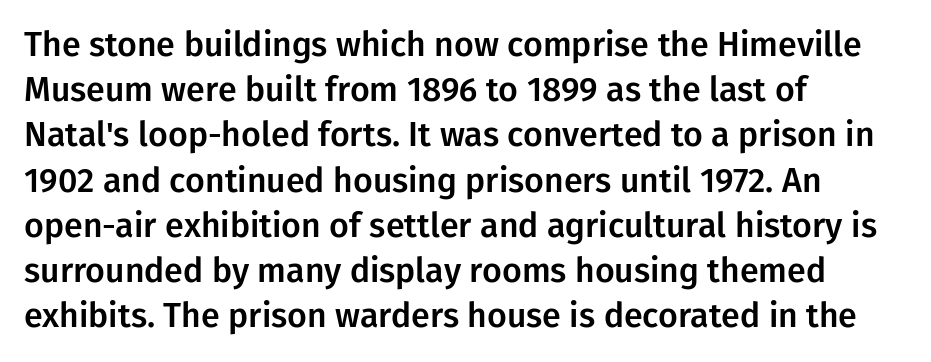
Q: Is the text italic (slanted)? A: No, it is upright.
Q: Is the typeface a serif or a sans-serif typeface? A: Sans-serif.
Q: Is the text underlined? A: No.
Q: How is the paragraph aligned? A: Left-aligned.
Q: Is the spacing between letters normal or unusually wide? A: Normal.
Q: Is the spacing between lines tight, normal or loose? A: Normal.
Q: Width (condensed, normal, or wide)? A: Normal.
Q: Stroke contrast? A: Low.
Q: x-height? A: Medium.
Q: Monospaced? A: No.
